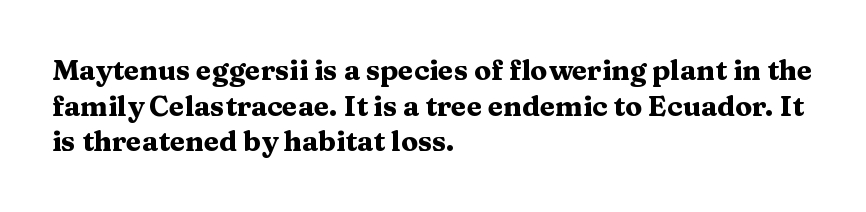
Q: Is the text bold? A: Yes.
Q: Is the text italic (slanted)? A: No, it is upright.
Q: Is the typeface a serif or a sans-serif typeface? A: Serif.
Q: Is the text underlined? A: No.
Q: How is the paragraph aligned? A: Left-aligned.
Q: Is the spacing between letters normal or unusually wide? A: Normal.
Q: Is the spacing between lines tight, normal or loose? A: Normal.
Q: Width (condensed, normal, or wide)? A: Wide.
Q: Stroke contrast? A: Medium.
Q: x-height? A: Medium.
Q: Monospaced? A: No.
